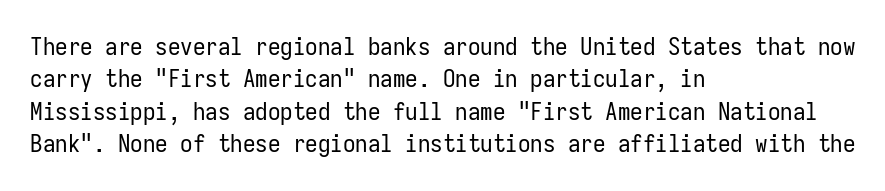
The image shows 25 px text type, upright; set left-aligned, normal line spacing (1.3x), normal letter spacing, not underlined.
